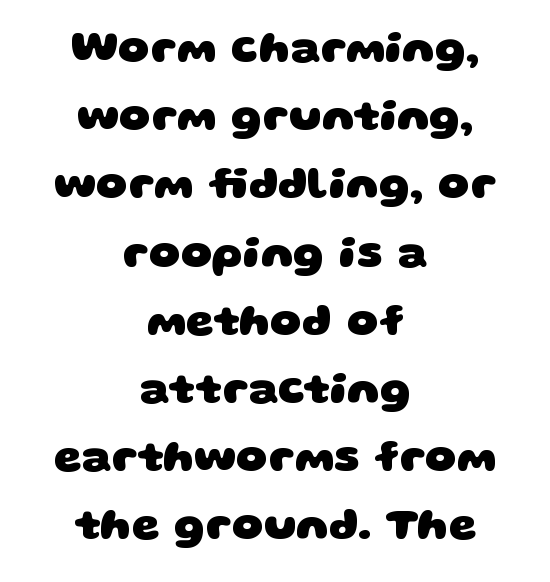
The image shows 44 px heavy, wide sans-serif type; set centered, normal line spacing (1.55x), normal letter spacing, not underlined; low stroke contrast and a large x-height.
